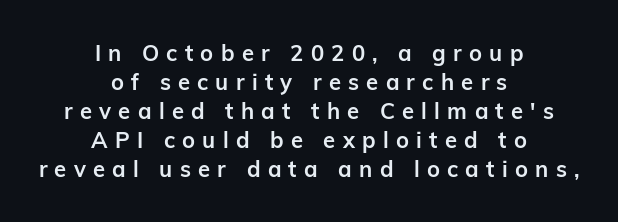
{"italic": "no", "bold": "yes", "underline": "no", "align": "center", "line_spacing": "normal", "line_spacing_ratio": 1.32, "letter_spacing": "wide", "letter_spacing_em": 0.33, "glyph_px": 22}
